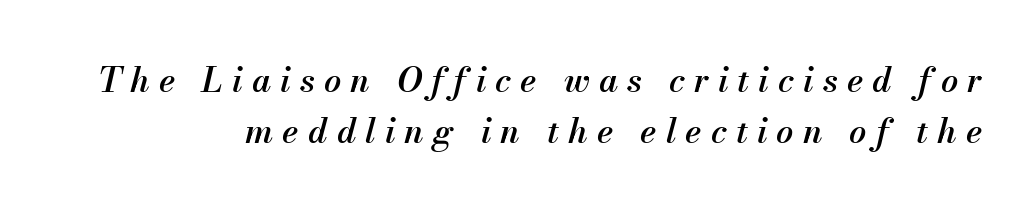
The image shows 34 px semibold type, italic (leaning right); set normal line spacing (1.49x), unusually wide letter spacing (+0.27 em), not underlined; medium stroke contrast and a small x-height.
